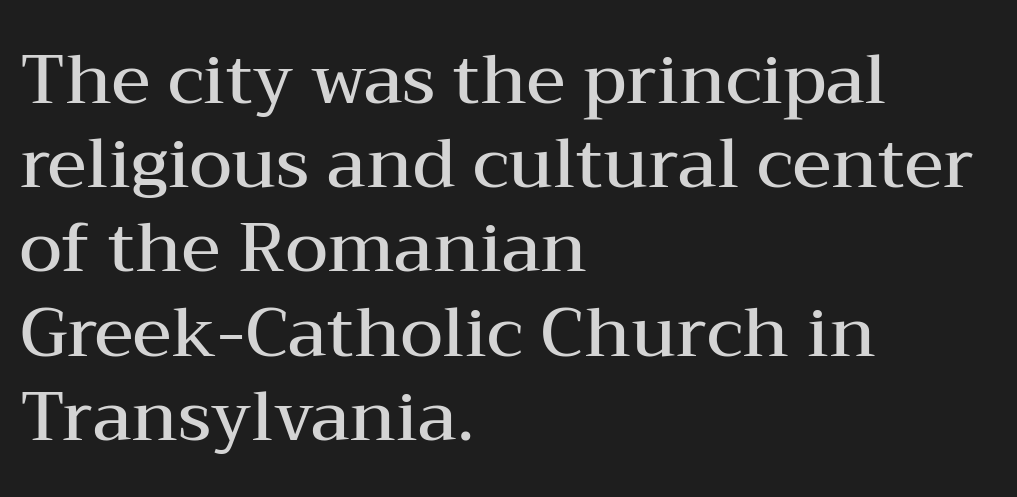
The glyphs are unaccompanied by any horizontal stroke below them. Note: serifs present on the glyphs. On the weight axis this lands at semibold, roughly 600. Posture: straight, roman, zero tilt. Default kerning and tracking; the words read as compact shapes. This sample has the flowing, uneven cadence of proportional lettering.
